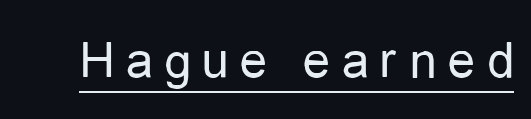
The image shows 54 px regular-weight, condensed sans-serif type, upright; set unusually wide letter spacing (+0.22 em), underlined; low stroke contrast and a medium x-height.
